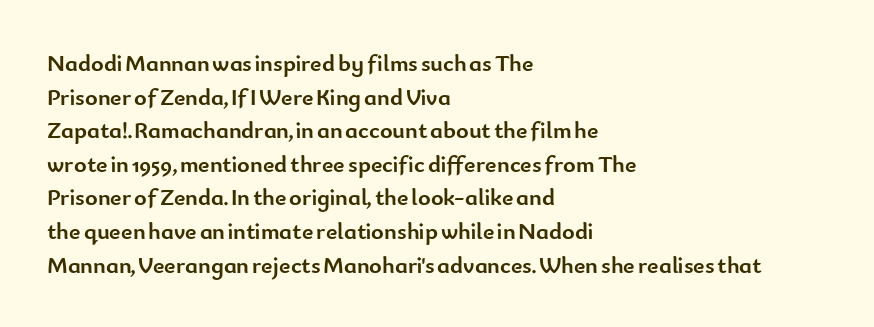
Any mark beneath the type? The region is blank. Regular leading. The face used here is rendered with its standard letterfit. These words are printed bold, with thick strokes throughout. Italic? Not at all — the glyphs are vertical. Left-aligned paragraph, ragged on the right.
